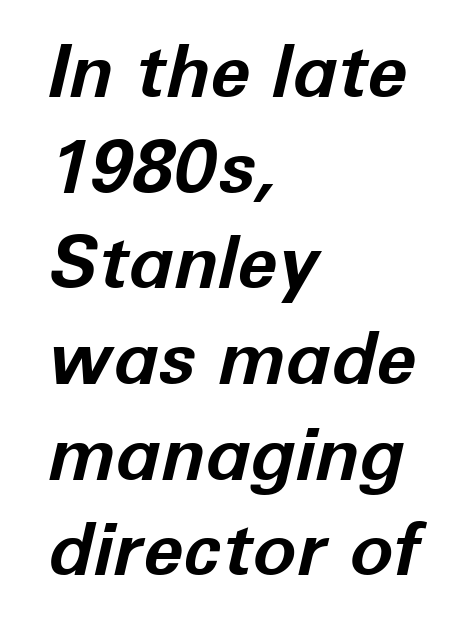
The rendering uses a moderate line-height, typical for paragraphs. The paragraph has a hard left edge and a soft right edge. Chunky letters — that's bold for sure. Glance below the letters and you will spot only blank space.
